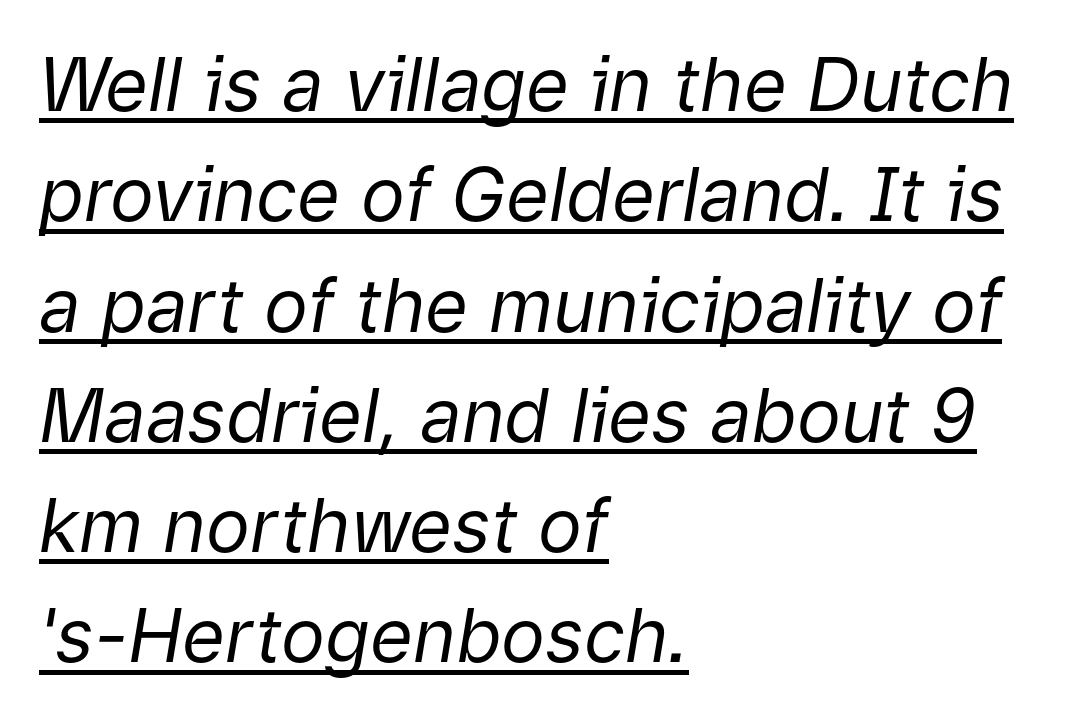
The image shows 74 px regular-weight type, italic (leaning right); set left-aligned, normal line spacing (1.49x), normal letter spacing, underlined; low stroke contrast and a medium x-height.
